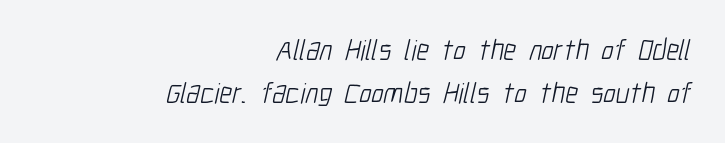
Underlining? Definitely not there. Every row of glyphs terminates at an identical x-position on the right. This block has exactly the height ordinary leading produces. Here the designer chose a conventional face with non-uniform glyph widths. You could call the tracking neutral — neither tight nor loose.
